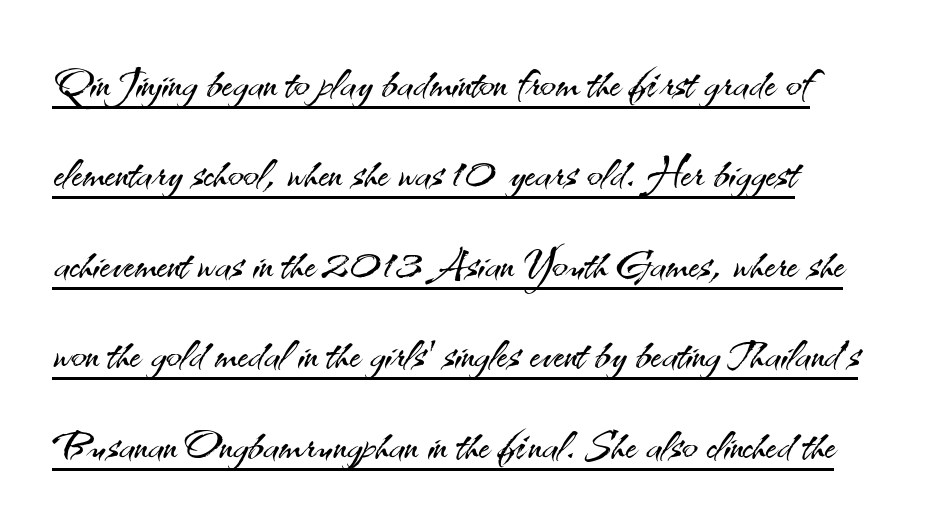
The image shows 58 px light sans-serif type; set left-aligned, normal line spacing (1.56x), normal letter spacing, underlined; medium stroke contrast and a small x-height.
